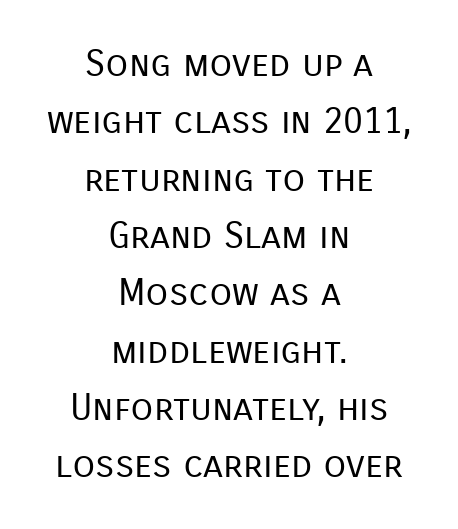
Q: Is the text bold? A: No.
Q: Is the text italic (slanted)? A: No, it is upright.
Q: Is the typeface a serif or a sans-serif typeface? A: Sans-serif.
Q: Is the text underlined? A: No.
Q: How is the paragraph aligned? A: Centered.
Q: Is the spacing between letters normal or unusually wide? A: Normal.
Q: Is the spacing between lines tight, normal or loose? A: Normal.
Q: Width (condensed, normal, or wide)? A: Normal.
Q: Stroke contrast? A: Low.
Q: x-height? A: Medium.
Q: Monospaced? A: No.
